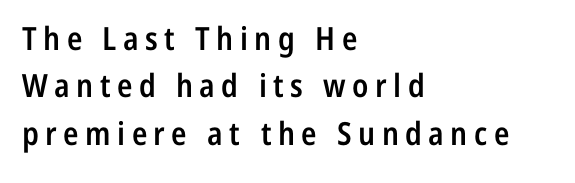
{"serif": "no", "italic": "no", "bold": "semi", "weight": "semibold", "width": "condensed", "stroke_contrast": "low", "x_height": "medium", "monospaced": "no", "underline": "no", "align": "left", "line_spacing": "normal", "line_spacing_ratio": 1.48, "letter_spacing": "wide", "letter_spacing_em": 0.2, "glyph_px": 32}
